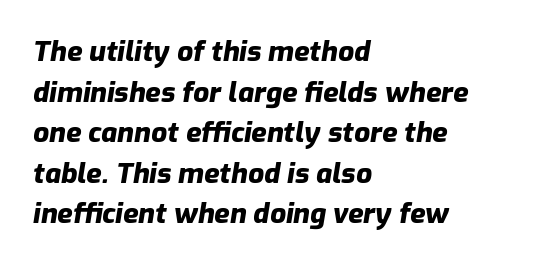
Q: Is the text bold? A: Yes.
Q: Is the text italic (slanted)? A: Yes, it leans right by about 9 degrees.
Q: Is the text underlined? A: No.
Q: How is the paragraph aligned? A: Left-aligned.
Q: Is the spacing between letters normal or unusually wide? A: Normal.
Q: Is the spacing between lines tight, normal or loose? A: Normal.
Q: Width (condensed, normal, or wide)? A: Normal.
Q: Stroke contrast? A: Low.
Q: x-height? A: Medium.
Q: Monospaced? A: No.
